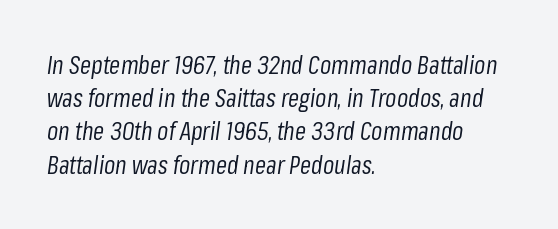
{"italic": "yes", "lean": "right", "slant_degrees": 8, "bold": "no", "underline": "no", "align": "left", "line_spacing": "normal", "line_spacing_ratio": 1.33, "letter_spacing": "normal", "letter_spacing_em": 0.0, "glyph_px": 25}
